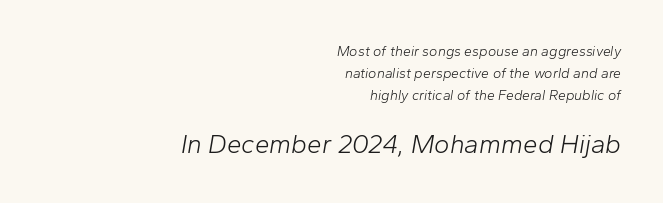
The image shows 26 px text type, italic (leaning right); set right-aligned, normal line spacing (1.56x), normal letter spacing, not underlined; the second (bottom) block is 1.86x larger.
